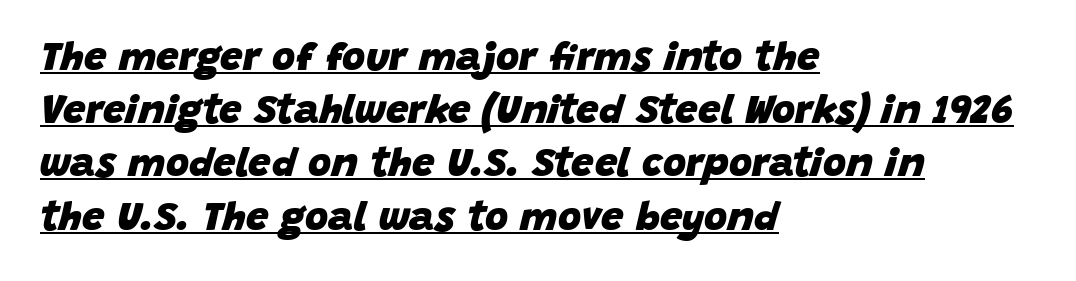
Q: Is the text bold? A: Yes.
Q: Is the text italic (slanted)? A: Yes, it leans right by about 15 degrees.
Q: Is the text underlined? A: Yes.
Q: How is the paragraph aligned? A: Left-aligned.
Q: Is the spacing between letters normal or unusually wide? A: Normal.
Q: Is the spacing between lines tight, normal or loose? A: Normal.
Q: Width (condensed, normal, or wide)? A: Normal.
Q: Stroke contrast? A: Low.
Q: x-height? A: Large.
Q: Monospaced? A: No.
